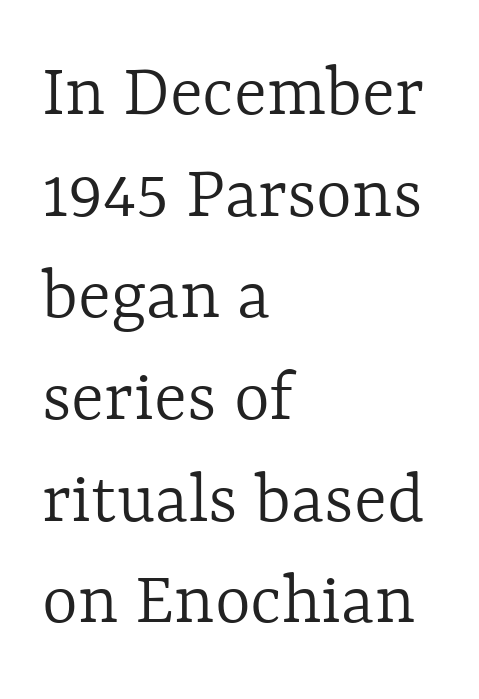
Q: Is the text bold? A: No.
Q: Is the text italic (slanted)? A: No, it is upright.
Q: Is the text underlined? A: No.
Q: How is the paragraph aligned? A: Left-aligned.
Q: Is the spacing between letters normal or unusually wide? A: Normal.
Q: Is the spacing between lines tight, normal or loose? A: Normal.
Q: Width (condensed, normal, or wide)? A: Normal.
Q: x-height? A: Medium.
Q: Monospaced? A: No.
